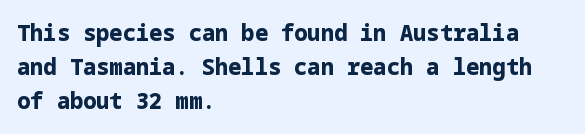
{"italic": "no", "bold": "yes", "underline": "no", "align": "left", "line_spacing": "normal", "line_spacing_ratio": 1.55, "letter_spacing": "normal", "letter_spacing_em": 0.0, "glyph_px": 22}
